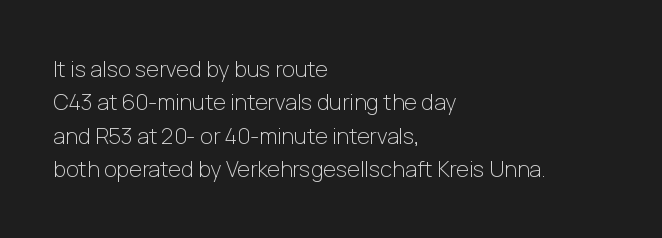
Summary of vertical rhythm: regular, with standard interline spacing. No extra ink here — the face is not bold. Quick note: not italic, upright. Horizontal alignment here is leftward, the default for most running prose.
